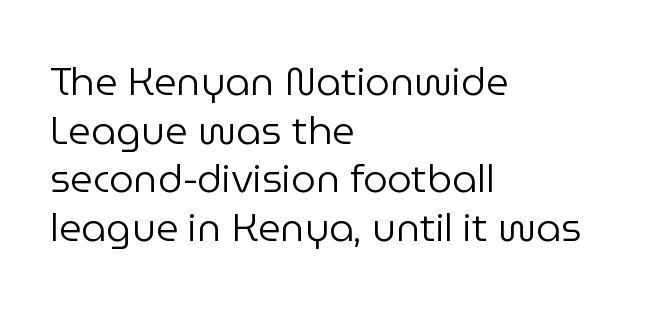
{"serif": "no", "italic": "no", "bold": "no", "weight": "regular", "width": "normal", "stroke_contrast": "low", "x_height": "medium", "monospaced": "no", "underline": "no", "align": "left", "line_spacing": "normal", "line_spacing_ratio": 1.25, "letter_spacing": "normal", "letter_spacing_em": 0.0, "glyph_px": 39}
